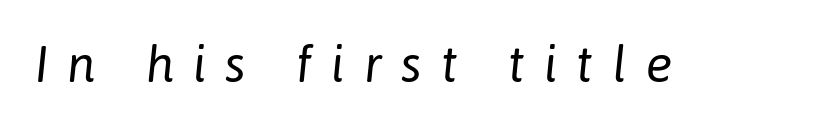
The image shows 50 px regular-weight type, italic (leaning right); set unusually wide letter spacing (+0.38 em), not underlined; low stroke contrast and a medium x-height.
